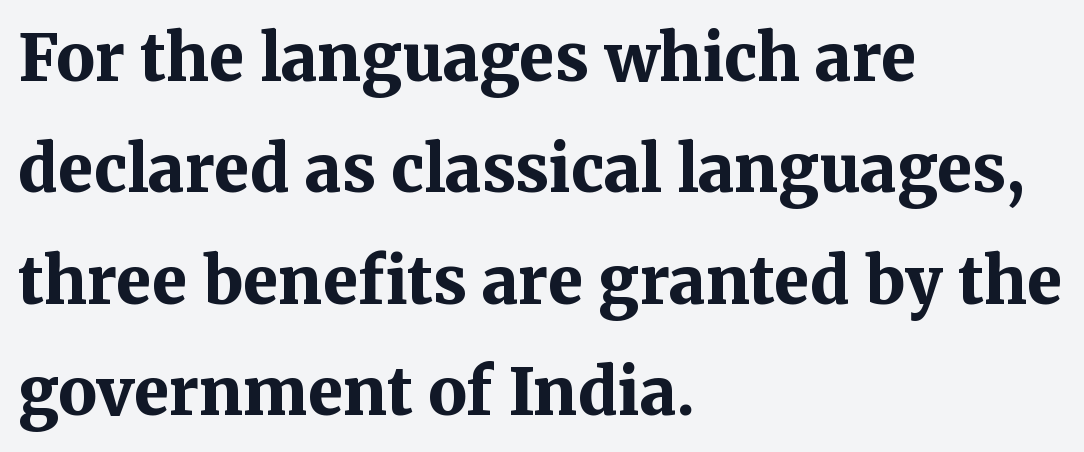
The image shows 64 px bold serif type, upright; set left-aligned, line spacing 1.74x, normal letter spacing, not underlined; medium stroke contrast and a medium x-height.
